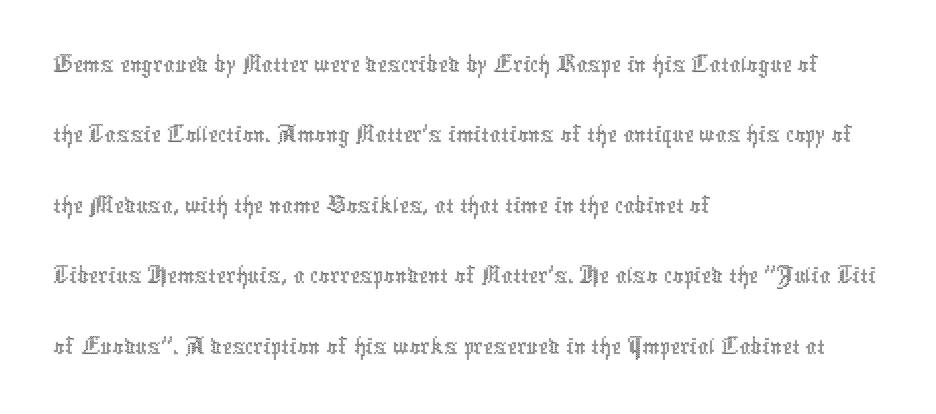
The strokes carry an ordinary text weight at most. The letters sit at their default tracking, neither squeezed nor spread. Italic? Not at all — the glyphs are vertical. Is this a fixed-width face? No — the glyphs have proportional, varying widths. The passage is arranged the way most books set body copy — flush left. Leading matches the norm, producing a regular column.
